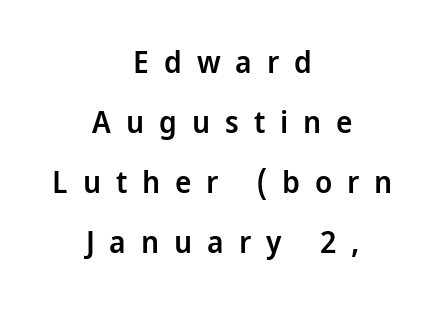
Q: Is the text bold? A: Semi-bold.
Q: Is the text italic (slanted)? A: No, it is upright.
Q: Is the typeface a serif or a sans-serif typeface? A: Sans-serif.
Q: Is the text underlined? A: No.
Q: How is the paragraph aligned? A: Centered.
Q: Is the spacing between letters normal or unusually wide? A: Unusually wide.
Q: Is the spacing between lines tight, normal or loose? A: Loose.
Q: Width (condensed, normal, or wide)? A: Normal.
Q: Stroke contrast? A: Low.
Q: x-height? A: Medium.
Q: Monospaced? A: No.
